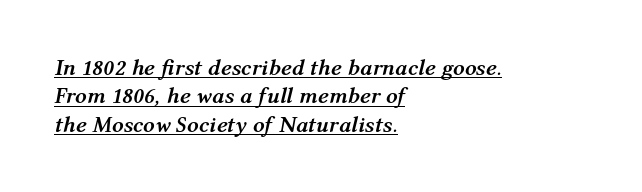
The image shows 23 px bold type, italic (leaning right); set left-aligned, line spacing 1.23x, normal letter spacing, underlined.
